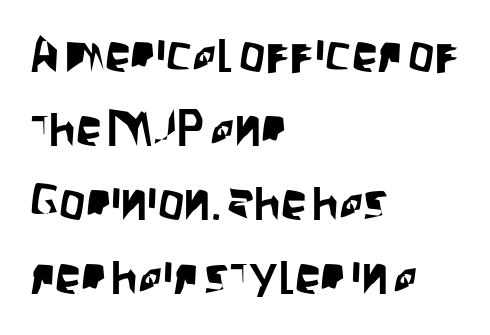
The setting favours the left margin, as ordinary paragraphs usually do. This is sans-serif lettering, the kind often seen on screens and signage. Do the characters align in a grid? No, the font is proportional. Words appear dense and cohesive because spacing is normal. Rule under the text: the space is simply empty.
